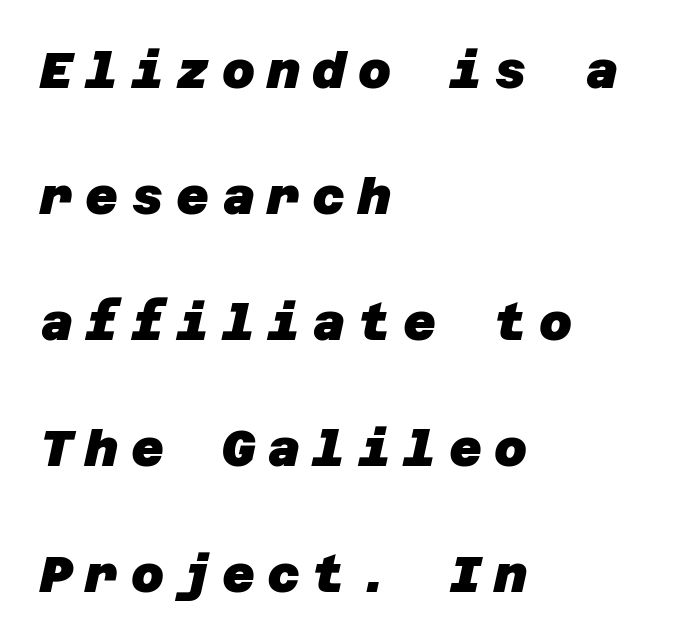
Compared with a centered layout, this one pins lines to the left instead. Students, this is bold: see how much ink each stroke carries. Widely set lines give the paragraph a tall, airy silhouette. This rendering employs a face without finishing strokes, i.e., a sans-serif. Unmarked baselines from the first word to the last. You could only call the tracking loose — the letters float apart.
